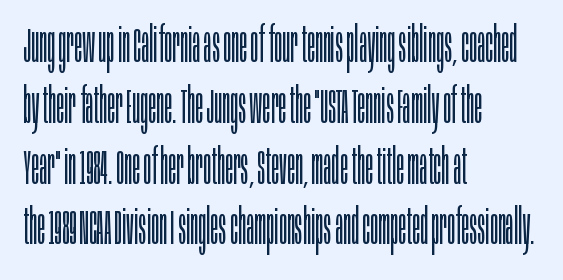
{"serif": "no", "italic": "no", "bold": "no", "weight": "light", "width": "condensed", "stroke_contrast": "low", "x_height": "large", "monospaced": "no", "underline": "no", "align": "left", "line_spacing_ratio": 1.24, "letter_spacing": "normal", "letter_spacing_em": 0.0, "glyph_px": 49}
